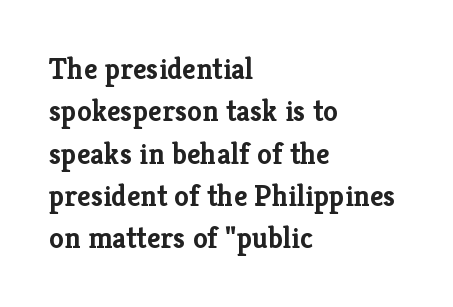
Font category for this specimen: serif. You can tell it's not italic because the verticals are truly vertical. The type is set solid horizontally, with unmodified tracking. Any mark beneath the type? The region is blank.
